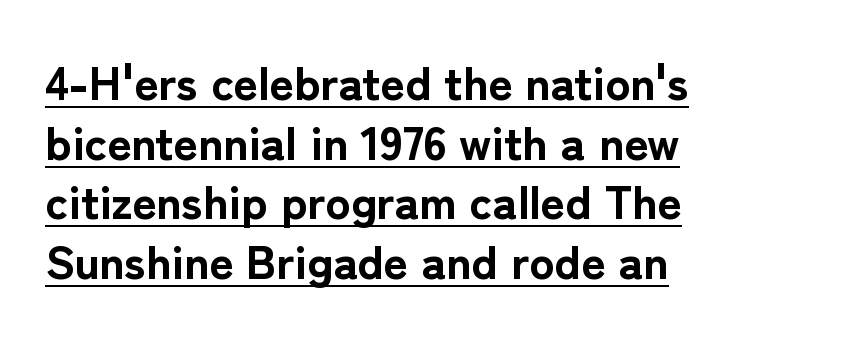
{"serif": "no", "italic": "no", "bold": "yes", "weight": "bold", "width": "normal", "stroke_contrast": "low", "x_height": "medium", "monospaced": "no", "underline": "yes", "align": "left", "line_spacing": "normal", "line_spacing_ratio": 1.27, "letter_spacing": "normal", "letter_spacing_em": 0.0, "glyph_px": 47}
